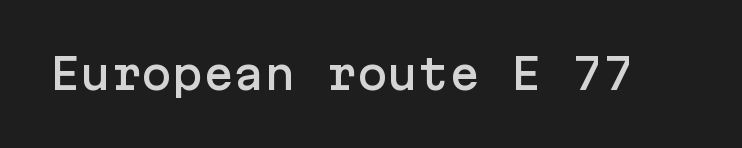
{"serif": "no", "italic": "no", "width": "normal", "stroke_contrast": "low", "x_height": "medium", "underline": "no", "letter_spacing": "normal", "letter_spacing_em": 0.0, "glyph_px": 41}
